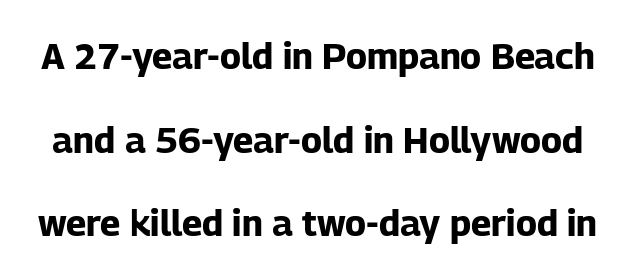
The image shows 36 px bold sans-serif type, upright; set loose line spacing (2.32x), normal letter spacing, not underlined; low stroke contrast and a medium x-height.
